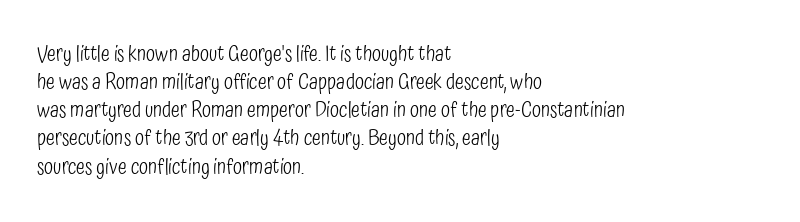
Q: Is the text bold? A: No.
Q: Is the text italic (slanted)? A: No, it is upright.
Q: Is the text underlined? A: No.
Q: How is the paragraph aligned? A: Left-aligned.
Q: Is the spacing between letters normal or unusually wide? A: Normal.
Q: Is the spacing between lines tight, normal or loose? A: Normal.
